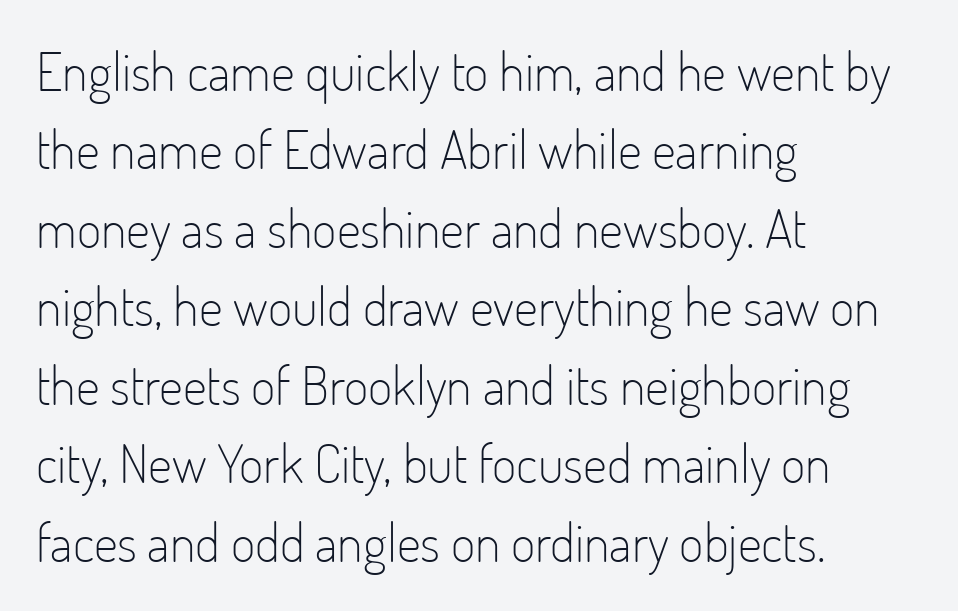
Students, note that the glyphs here touch the page at normal intervals. No word sits above an underline. Think of a printed novel: that variable character pitch is what you see here. Type style note: lacks serifs. Vertical strokes here are truly vertical.
